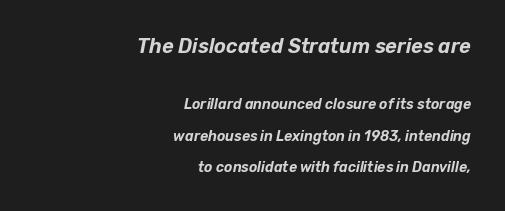
Size hierarchy here favors the leading block over the trailing one. It's the slanting kind of type. Vertically, the passage feels expansive, rows floating well apart. In CSS terms this would be text-align: right. Words float on clear page, feet unadorned. How are the letters spaced? Ordinarily, with no added tracking.
